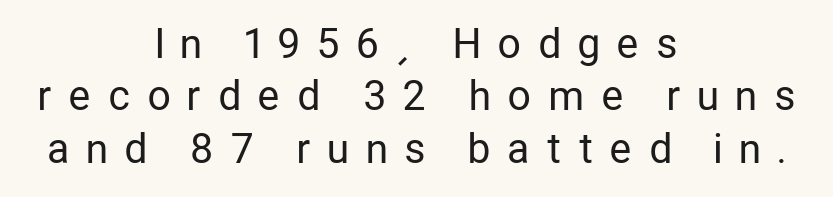
Q: Is the text bold? A: No.
Q: Is the text italic (slanted)? A: No, it is upright.
Q: Is the typeface a serif or a sans-serif typeface? A: Sans-serif.
Q: Is the text underlined? A: No.
Q: How is the paragraph aligned? A: Centered.
Q: Is the spacing between letters normal or unusually wide? A: Unusually wide.
Q: Is the spacing between lines tight, normal or loose? A: Normal.
Q: Width (condensed, normal, or wide)? A: Condensed.
Q: Stroke contrast? A: Low.
Q: x-height? A: Medium.
Q: Monospaced? A: No.
